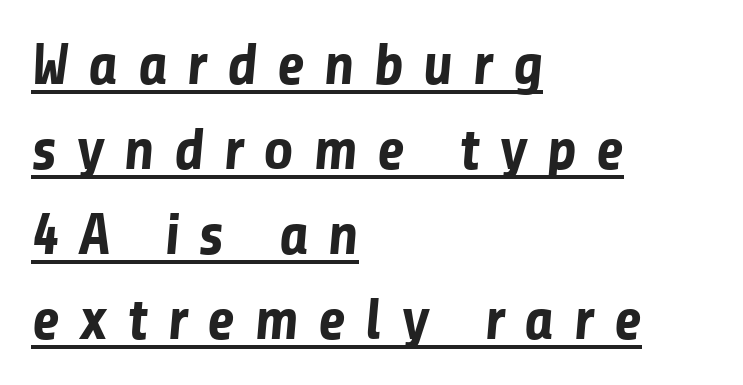
{"serif": "no", "bold": "yes", "weight": "bold", "width": "normal", "stroke_contrast": "low", "x_height": "medium", "monospaced": "no", "underline": "yes", "align": "left", "line_spacing": "normal", "line_spacing_ratio": 1.44, "letter_spacing": "wide", "letter_spacing_em": 0.32, "glyph_px": 59}
